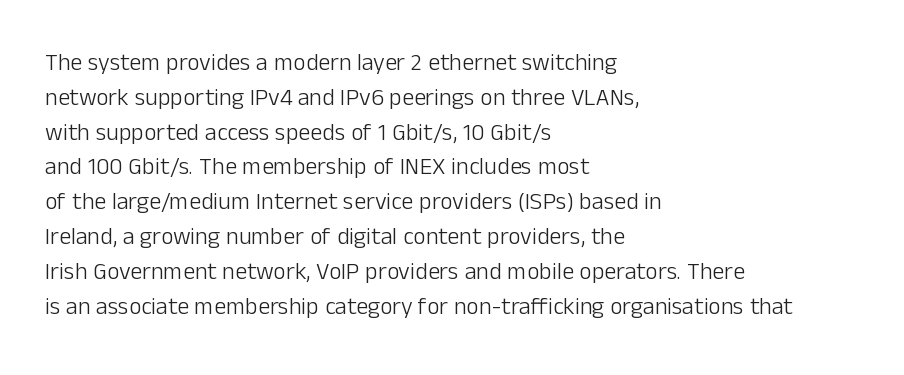
Summary of weight: not heavy and not bold. The passage shown stacks its lines at a standard gap. Upright lettering throughout. Tracking value appears to be zero — textbook default spacing.
